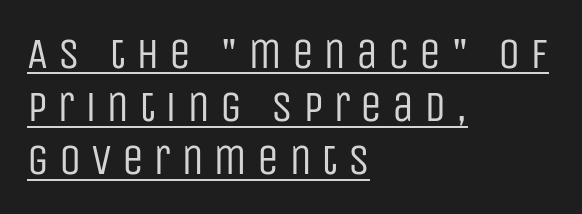
{"serif": "no", "italic": "no", "bold": "no", "weight": "regular", "width": "condensed", "stroke_contrast": "low", "x_height": "large", "monospaced": "no", "underline": "yes", "align": "left", "line_spacing_ratio": 1.21, "letter_spacing": "wide", "letter_spacing_em": 0.22, "glyph_px": 44}
